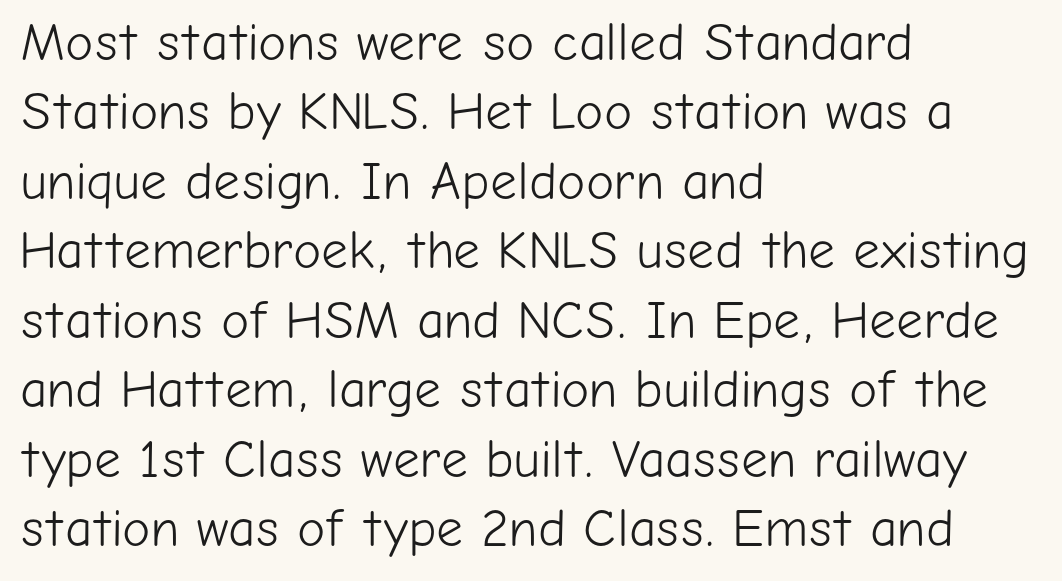
The image shows 53 px light sans-serif type, upright; set left-aligned, normal line spacing (1.31x), normal letter spacing, not underlined; low stroke contrast and a medium x-height.
